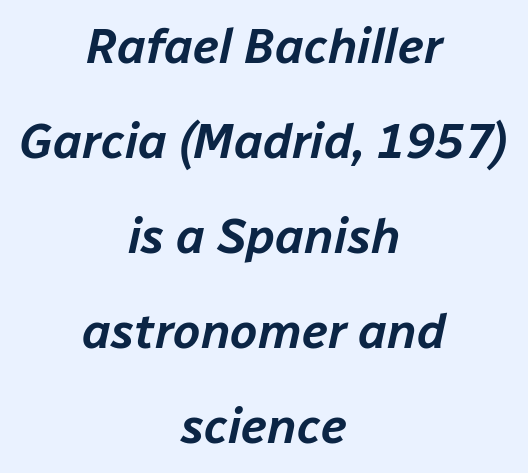
Q: Is the text italic (slanted)? A: Yes, it leans right by about 12 degrees.
Q: Is the text underlined? A: No.
Q: How is the paragraph aligned? A: Centered.
Q: Is the spacing between letters normal or unusually wide? A: Normal.
Q: Is the spacing between lines tight, normal or loose? A: Loose.
Q: Width (condensed, normal, or wide)? A: Normal.
Q: Stroke contrast? A: Low.
Q: x-height? A: Medium.
Q: Monospaced? A: No.
